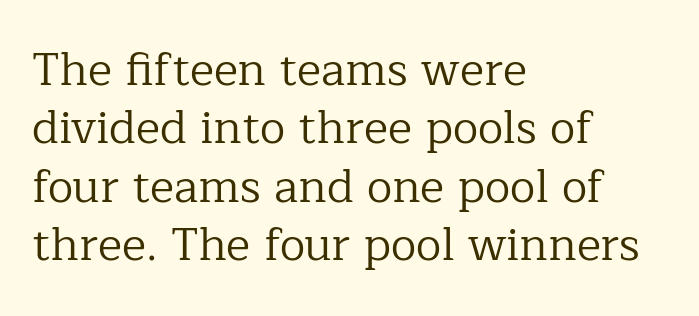
{"serif": "yes", "italic": "no", "bold": "no", "weight": "regular", "width": "normal", "stroke_contrast": "low", "x_height": "medium", "monospaced": "no", "underline": "no", "align": "left", "line_spacing": "normal", "line_spacing_ratio": 1.27, "letter_spacing": "normal", "letter_spacing_em": 0.0, "glyph_px": 46}
